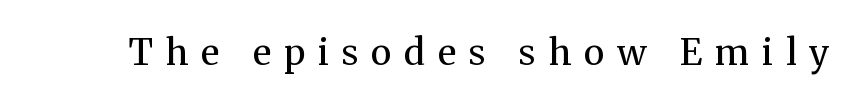
The horizontal fit of the characters is loose and conspicuously gappy. The letters advance in unequal steps, a hallmark of proportional type. The baseline area is clear. The weight tops out at a normal text grade. Style check: upright. Type style note: has serifs.
